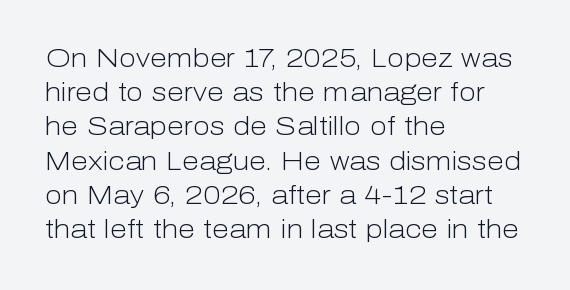
Q: Is the text bold? A: No.
Q: Is the text italic (slanted)? A: No, it is upright.
Q: Is the text underlined? A: No.
Q: How is the paragraph aligned? A: Left-aligned.
Q: Is the spacing between letters normal or unusually wide? A: Normal.
Q: Is the spacing between lines tight, normal or loose? A: Normal.
